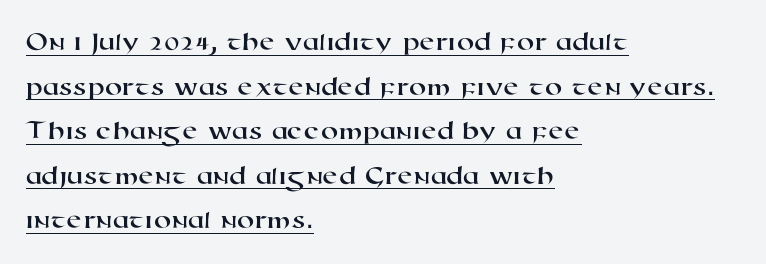
Q: Is the typeface a serif or a sans-serif typeface? A: Sans-serif.
Q: Is the text underlined? A: Yes.
Q: How is the paragraph aligned? A: Left-aligned.
Q: Is the spacing between letters normal or unusually wide? A: Normal.
Q: Is the spacing between lines tight, normal or loose? A: Normal.
Q: Width (condensed, normal, or wide)? A: Wide.
Q: Stroke contrast? A: High.
Q: x-height? A: Medium.
Q: Monospaced? A: No.
